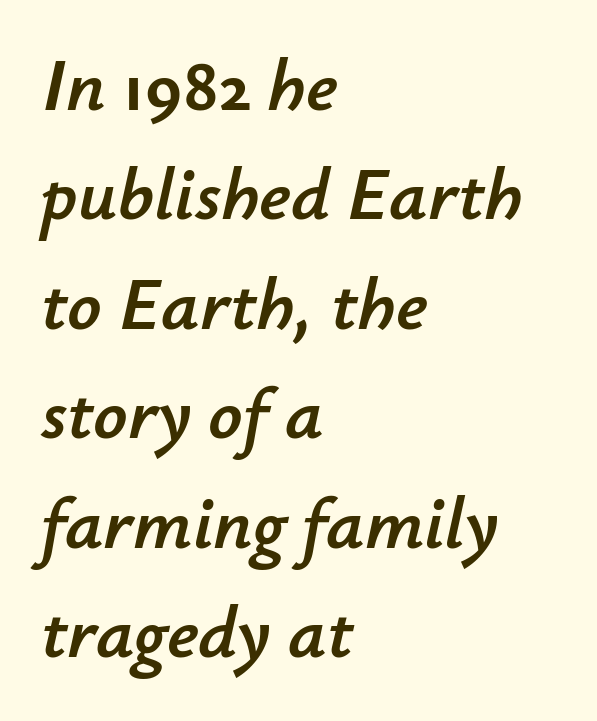
Q: Is the text italic (slanted)? A: Yes, it leans right by about 12 degrees.
Q: Is the text underlined? A: No.
Q: How is the paragraph aligned? A: Left-aligned.
Q: Is the spacing between letters normal or unusually wide? A: Normal.
Q: Is the spacing between lines tight, normal or loose? A: Normal.
Q: Width (condensed, normal, or wide)? A: Normal.
Q: Stroke contrast? A: Low.
Q: x-height? A: Small.
Q: Monospaced? A: No.
